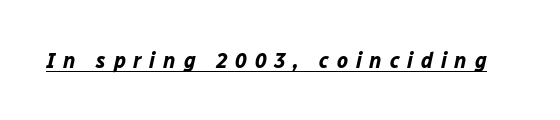
Each line of the rendering has a horizontal stroke beneath the glyphs. The typography opts for an oblique posture over an upright one. Here the glyphs are tracked loosely, breaking word shapes into spaced letters. A dark, heavy texture on the line: the type is bold.
